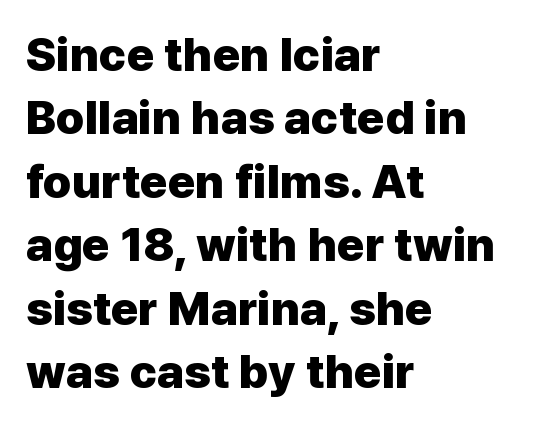
Q: Is the text bold? A: Yes.
Q: Is the text italic (slanted)? A: No, it is upright.
Q: Is the typeface a serif or a sans-serif typeface? A: Sans-serif.
Q: Is the text underlined? A: No.
Q: How is the paragraph aligned? A: Left-aligned.
Q: Is the spacing between letters normal or unusually wide? A: Normal.
Q: Is the spacing between lines tight, normal or loose? A: Normal.
Q: Width (condensed, normal, or wide)? A: Normal.
Q: Stroke contrast? A: Low.
Q: x-height? A: Medium.
Q: Monospaced? A: No.
